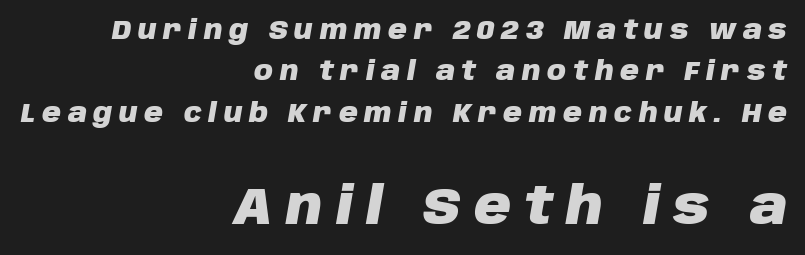
{"italic": "yes", "lean": "right", "slant_degrees": 10, "bold": "yes", "weight": "heavy", "width": "normal", "stroke_contrast": "low", "x_height": "large", "monospaced": "no", "underline": "no", "align": "right", "line_spacing": "normal", "line_spacing_ratio": 1.59, "letter_spacing": "wide", "letter_spacing_em": 0.26, "larger_block": "second", "size_ratio": 1.96, "glyph_px": 51}
